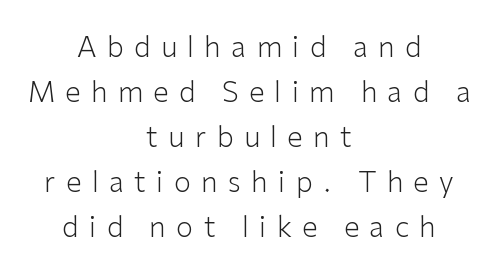
The image shows 28 px light sans-serif type, upright; set centered, normal line spacing (1.61x), unusually wide letter spacing (+0.37 em), not underlined; low stroke contrast and a medium x-height.
